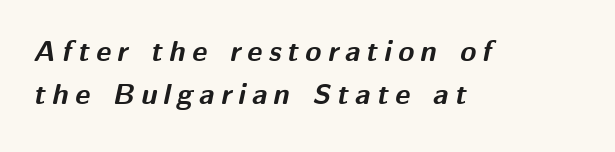
Does extra space separate the letters? Yes, quite a lot of it. Any mark beneath the type? The region is blank. Interline gaps are of average width in this sample. In terms of weight, the rendering is a true, heavy bold.
